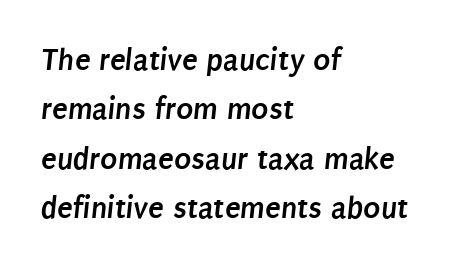
The image shows 32 px semibold, condensed sans-serif type; set left-aligned, normal line spacing (1.54x), normal letter spacing, not underlined; low stroke contrast and a large x-height.
